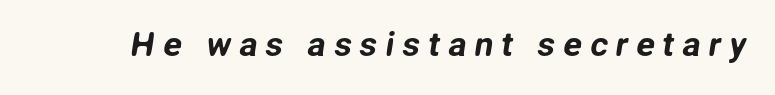
{"serif": "no", "width": "normal", "stroke_contrast": "low", "x_height": "medium", "monospaced": "no", "underline": "no", "letter_spacing": "wide", "letter_spacing_em": 0.24, "glyph_px": 34}
